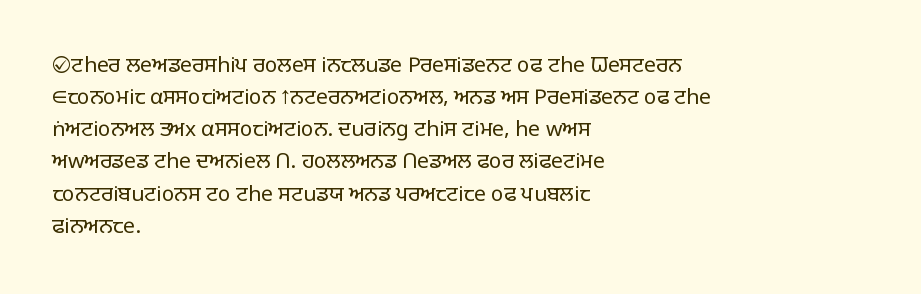
Is the block centered? No — it sits flush against the left margin. Honestly, the row spacing looks completely unremarkable. Check under the words: just untouched page. Ascenders rise straight up at ninety degrees. Nobody touched the tracking dial on this one.
